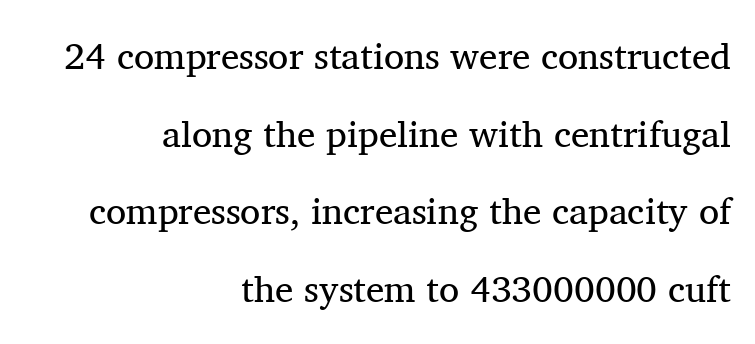
Q: Is the text bold? A: No.
Q: Is the text italic (slanted)? A: No, it is upright.
Q: Is the typeface a serif or a sans-serif typeface? A: Serif.
Q: Is the text underlined? A: No.
Q: How is the paragraph aligned? A: Right-aligned.
Q: Is the spacing between letters normal or unusually wide? A: Normal.
Q: Is the spacing between lines tight, normal or loose? A: Loose.
Q: Width (condensed, normal, or wide)? A: Normal.
Q: Stroke contrast? A: Medium.
Q: x-height? A: Medium.
Q: Monospaced? A: No.
